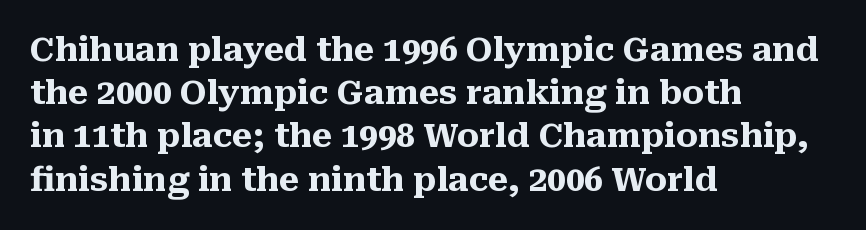
In terms of letterspacing, this is plain default setting. Does the lettering tilt? It doesn't — this is upright. Every row of glyphs begins at an identical x-position on the left. Unlike a clean sans, this face finishes its strokes with serifs. Rule under the text: the space is simply empty.
